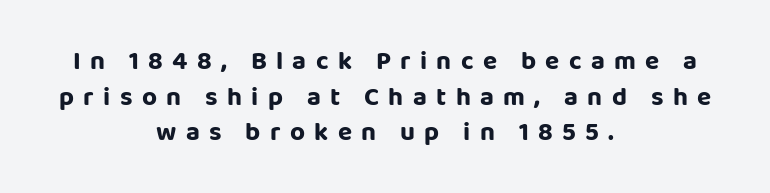
Q: Is the text italic (slanted)? A: No, it is upright.
Q: Is the text underlined? A: No.
Q: How is the paragraph aligned? A: Centered.
Q: Is the spacing between letters normal or unusually wide? A: Unusually wide.
Q: Is the spacing between lines tight, normal or loose? A: Normal.
